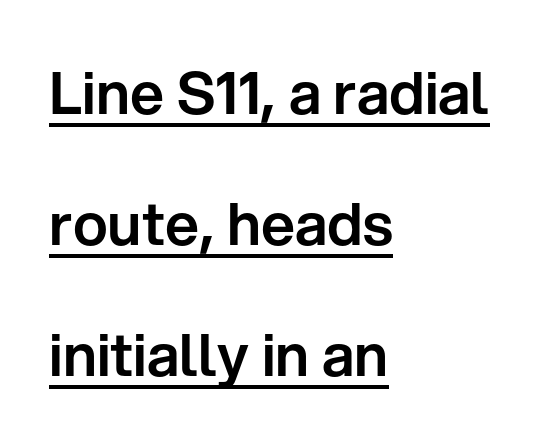
Q: Is the text italic (slanted)? A: No, it is upright.
Q: Is the typeface a serif or a sans-serif typeface? A: Sans-serif.
Q: Is the text underlined? A: Yes.
Q: How is the paragraph aligned? A: Left-aligned.
Q: Is the spacing between letters normal or unusually wide? A: Normal.
Q: Is the spacing between lines tight, normal or loose? A: Loose.
Q: Width (condensed, normal, or wide)? A: Normal.
Q: Stroke contrast? A: Low.
Q: x-height? A: Medium.
Q: Monospaced? A: No.
